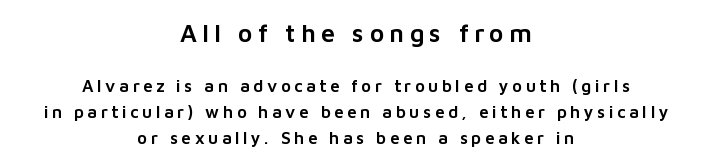
The image shows 25 px text type, upright; set centered, normal line spacing (1.53x), unusually wide letter spacing (+0.21 em), not underlined; the first (top) block is 1.47x larger.
